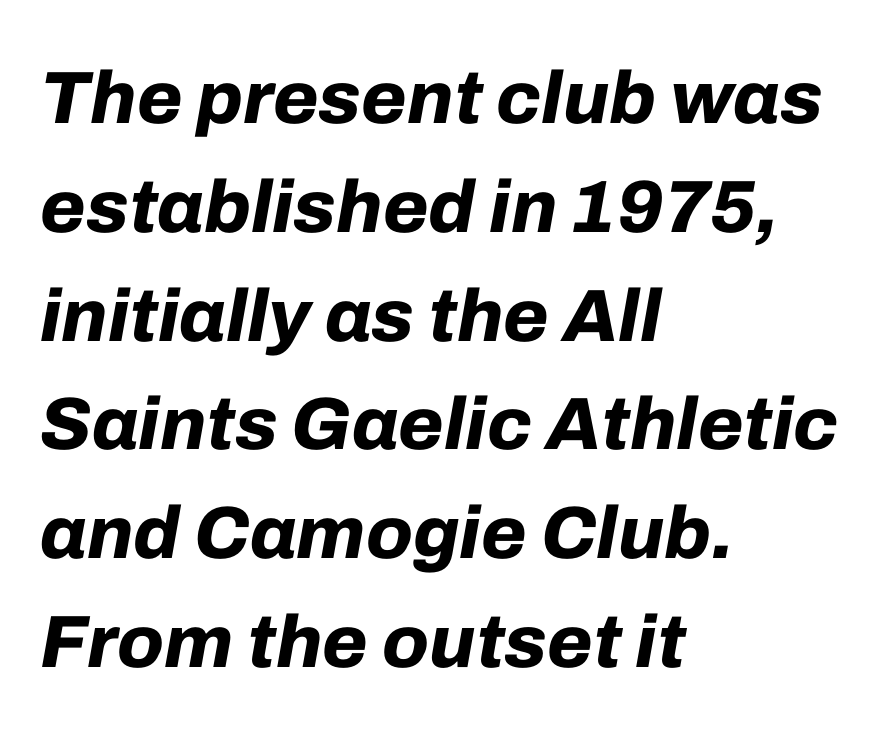
{"italic": "yes", "lean": "right", "slant_degrees": 10, "bold": "yes", "weight": "bold", "width": "normal", "stroke_contrast": "low", "x_height": "medium", "monospaced": "no", "underline": "no", "align": "left", "line_spacing": "normal", "line_spacing_ratio": 1.47, "letter_spacing": "normal", "letter_spacing_em": 0.0, "glyph_px": 74}
